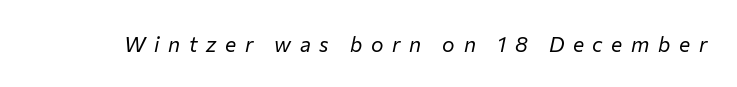
Here the glyphs are tracked loosely, breaking word shapes into spaced letters. The font sits on the lighter half of the weight spectrum, regular included. Is the type slanted? Yes — the strokes lean at a clear angle. The specimen omits any rule beneath the text block's lines.
